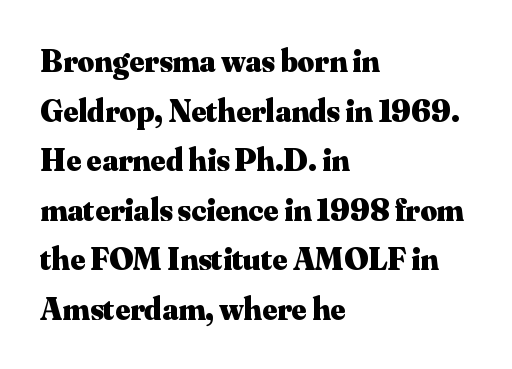
The paragraph has a hard left edge and a soft right edge. Honestly, the row spacing looks completely unremarkable. No word sits above an underline. The letters are bold, with thick, heavy strokes. The tracking reads as untouched default to a designer's eye.
